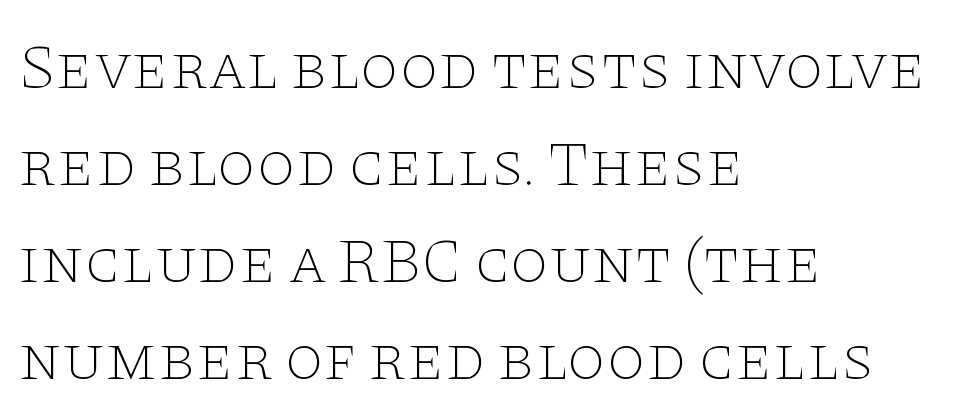
Q: Is the text bold? A: No.
Q: Is the text italic (slanted)? A: No, it is upright.
Q: Is the typeface a serif or a sans-serif typeface? A: Serif.
Q: Is the text underlined? A: No.
Q: How is the paragraph aligned? A: Left-aligned.
Q: Is the spacing between letters normal or unusually wide? A: Normal.
Q: Is the spacing between lines tight, normal or loose? A: Normal.
Q: Width (condensed, normal, or wide)? A: Wide.
Q: Stroke contrast? A: Low.
Q: x-height? A: Large.
Q: Monospaced? A: No.
